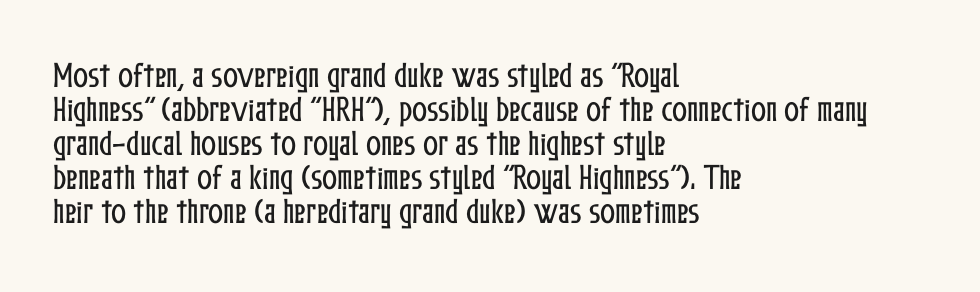
The image shows 28 px condensed type, upright; set left-aligned, line spacing 1.21x, normal letter spacing, not underlined; low stroke contrast and a medium x-height.
